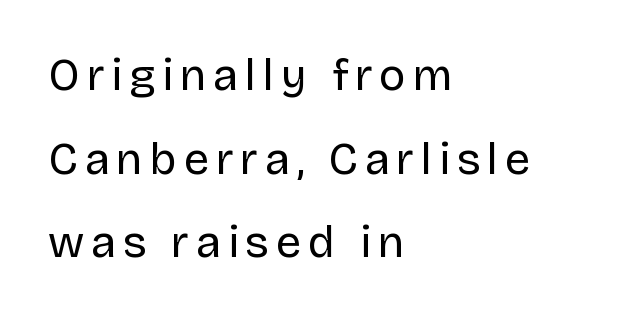
{"serif": "no", "italic": "no", "bold": "no", "weight": "regular", "width": "normal", "stroke_contrast": "low", "x_height": "large", "monospaced": "no", "underline": "no", "align": "left", "line_spacing_ratio": 1.86, "glyph_px": 45}
